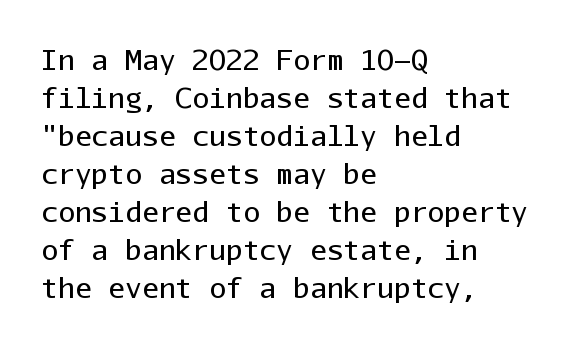
Q: Is the text bold? A: No.
Q: Is the text italic (slanted)? A: No, it is upright.
Q: Is the typeface a serif or a sans-serif typeface? A: Sans-serif.
Q: Is the text underlined? A: No.
Q: How is the paragraph aligned? A: Left-aligned.
Q: Is the spacing between letters normal or unusually wide? A: Normal.
Q: Is the spacing between lines tight, normal or loose? A: Normal.
Q: Width (condensed, normal, or wide)? A: Normal.
Q: Stroke contrast? A: Low.
Q: x-height? A: Medium.
Q: Monospaced? A: Yes.
